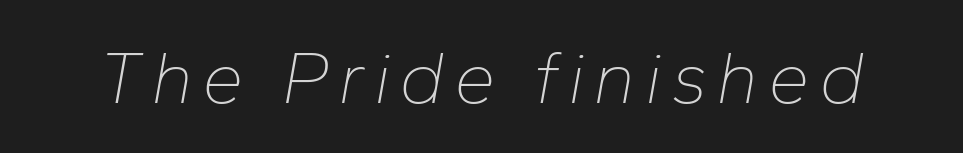
Q: Is the text bold? A: No.
Q: Is the text italic (slanted)? A: Yes, it leans right by about 10 degrees.
Q: Is the text underlined? A: No.
Q: Width (condensed, normal, or wide)? A: Normal.
Q: Stroke contrast? A: Low.
Q: x-height? A: Medium.
Q: Monospaced? A: No.
